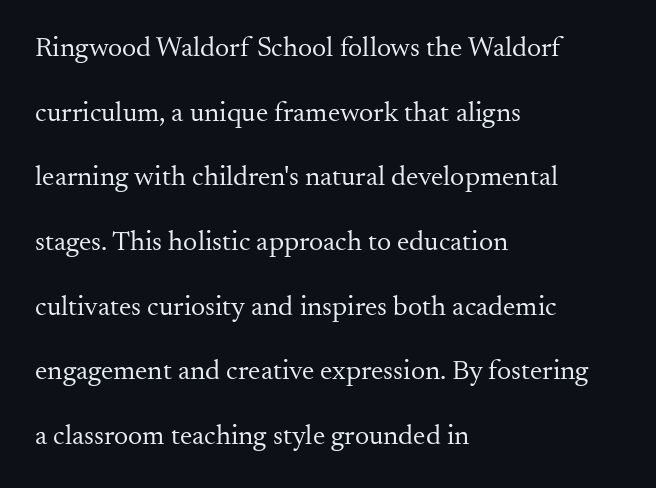
The image shows 28 px regular-weight serif type, upright; set left-aligned, loose line spacing (2.31x), normal letter spacing, not underlined; medium stroke contrast and a small x-height.
